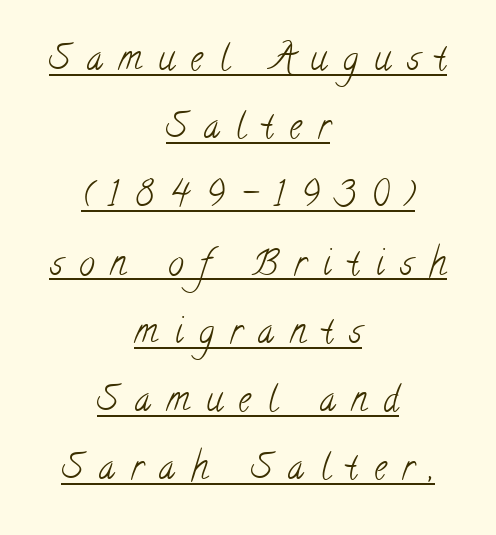
The face used here is proportionally spaced, like ordinary book or web type. Observe the serifs anchoring each vertical stroke in this sample. A light-to-regular cut is what we see here. Notice how the passage keeps no hard edge, just a central spine. Between one letter and the next there's a generous, obvious gap. Whoever set this chose breathing room over compactness in the vertical rhythm.
